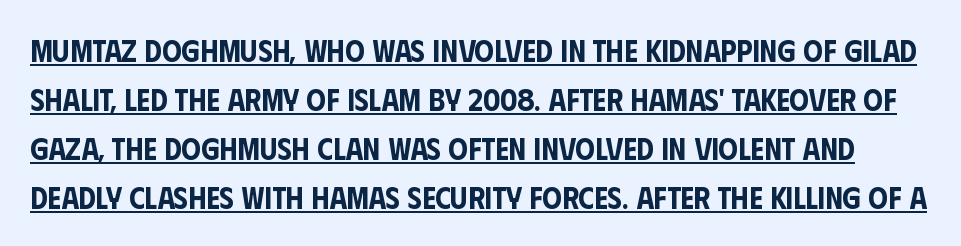
The image shows 31 px condensed sans-serif type, upright; set normal line spacing (1.58x), normal letter spacing, underlined; low stroke contrast and a large x-height.
